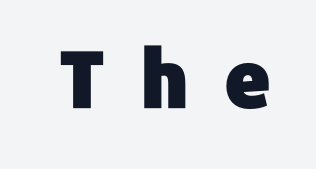
Are there feet on the stems? There aren't — it's a sans. Varying glyph widths throughout — classic text-font behaviour. A bare baseline throughout the passage. Tracking value appears strongly positive — letters spread wide. Posture: vertical.
